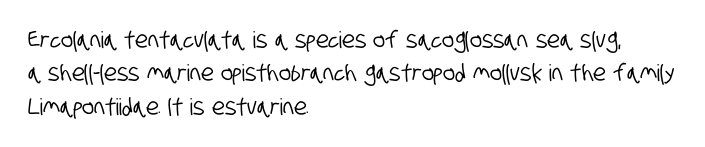
The image shows 23 px text type; set left-aligned, normal line spacing (1.45x), normal letter spacing, not underlined.
